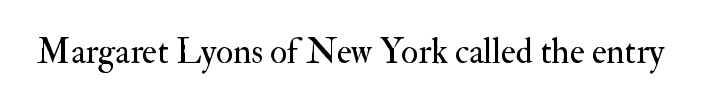
Q: Is the text bold? A: No.
Q: Is the text italic (slanted)? A: No, it is upright.
Q: Is the typeface a serif or a sans-serif typeface? A: Serif.
Q: Is the text underlined? A: No.
Q: Is the spacing between letters normal or unusually wide? A: Normal.
Q: Width (condensed, normal, or wide)? A: Normal.
Q: Stroke contrast? A: Medium.
Q: x-height? A: Small.
Q: Monospaced? A: No.
